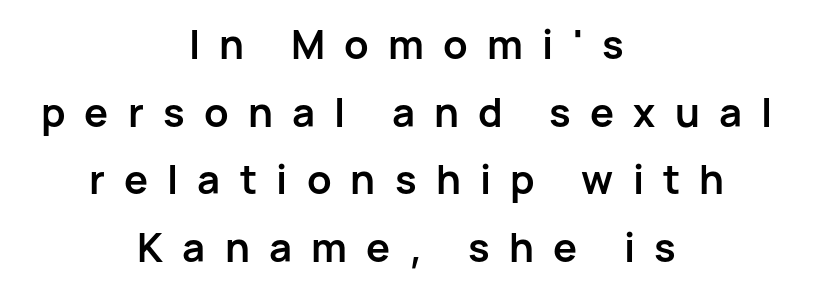
Font category for this specimen: sans-serif. Spacing verdict: proportional, widths tailored to each character. The passage is arranged like a title page — every line centered. Tracking here is generous; glyphs stand well apart from one another.
